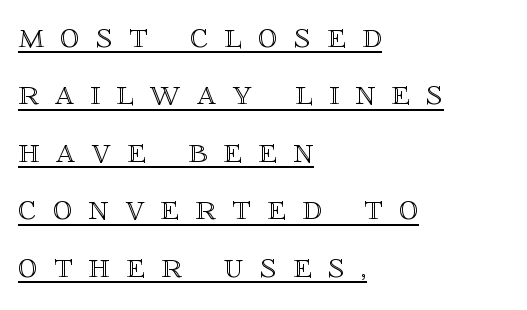
{"italic": "no", "width": "normal", "x_height": "large", "monospaced": "no", "underline": "yes", "align": "left", "line_spacing": "normal", "line_spacing_ratio": 1.51, "letter_spacing": "wide", "letter_spacing_em": 0.43, "glyph_px": 38}
